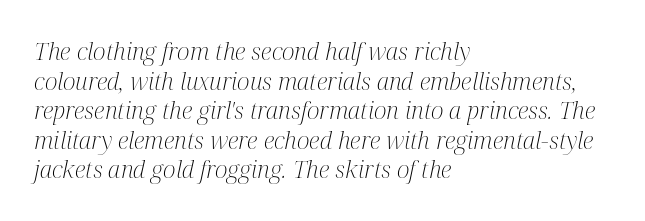
Anything drawn beneath the words? Only blank space. The passage is arranged the way most books set body copy — flush left. A light-to-regular cut is what we see here. You could call the tracking neutral — neither tight nor loose.
